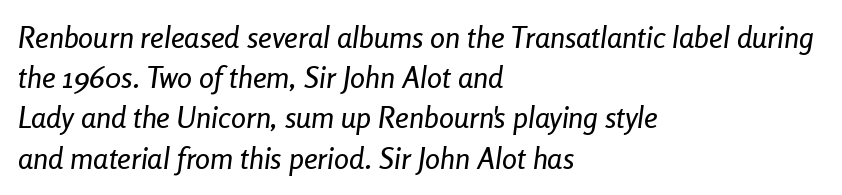
Q: Is the text italic (slanted)? A: Yes, it leans right by about 8 degrees.
Q: Is the text underlined? A: No.
Q: How is the paragraph aligned? A: Left-aligned.
Q: Is the spacing between letters normal or unusually wide? A: Normal.
Q: Is the spacing between lines tight, normal or loose? A: Normal.
Q: Width (condensed, normal, or wide)? A: Condensed.
Q: Stroke contrast? A: Low.
Q: x-height? A: Medium.
Q: Monospaced? A: No.
